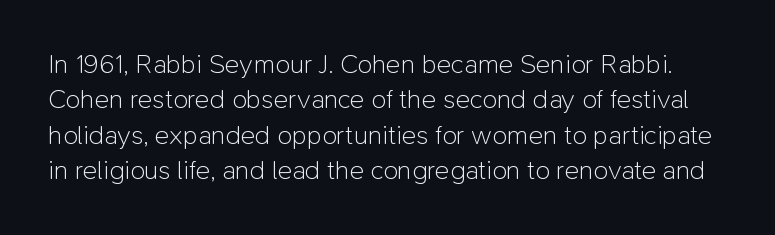
{"italic": "no", "bold": "no", "underline": "no", "line_spacing": "normal", "line_spacing_ratio": 1.31, "letter_spacing": "normal", "letter_spacing_em": 0.0, "glyph_px": 27}
